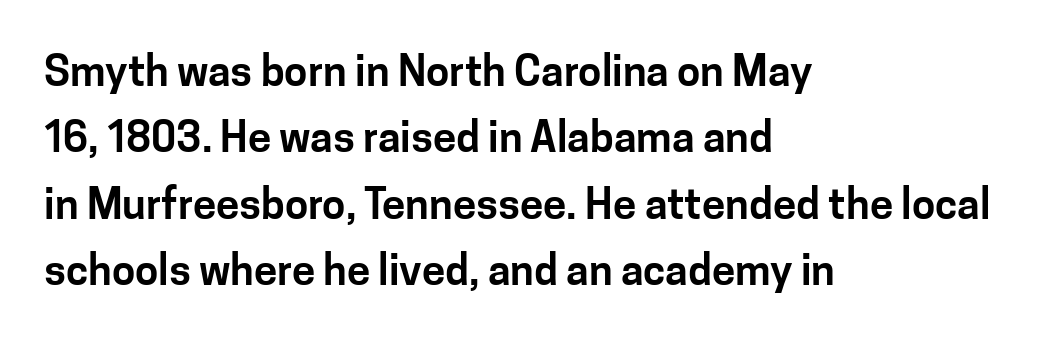
The image shows 42 px sans-serif type, upright; set left-aligned, normal line spacing (1.58x), normal letter spacing, not underlined; low stroke contrast and a medium x-height.
